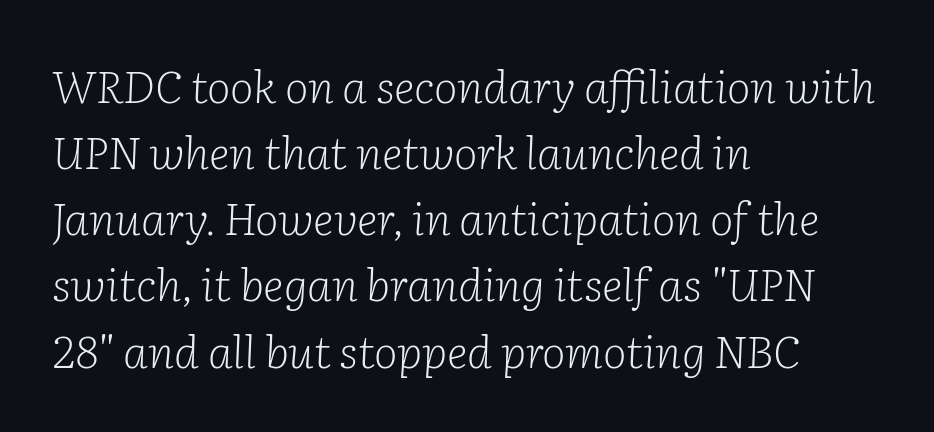
{"serif": "yes", "italic": "yes", "lean": "right", "slant_degrees": 2, "bold": "no", "weight": "light", "width": "normal", "stroke_contrast": "low", "x_height": "medium", "monospaced": "no", "underline": "no", "align": "left", "line_spacing": "normal", "line_spacing_ratio": 1.47, "letter_spacing": "normal", "letter_spacing_em": 0.0, "glyph_px": 45}
